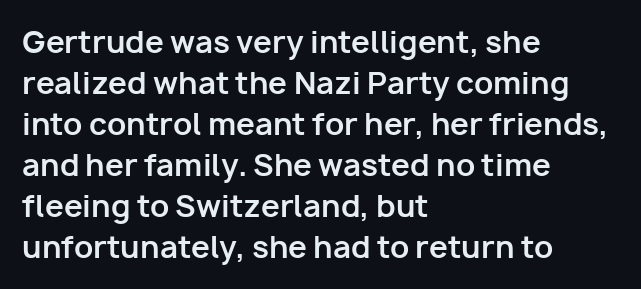
The image shows 30 px bold sans-serif type, upright; set left-aligned, normal line spacing (1.37x), normal letter spacing, not underlined; low stroke contrast and a medium x-height.
